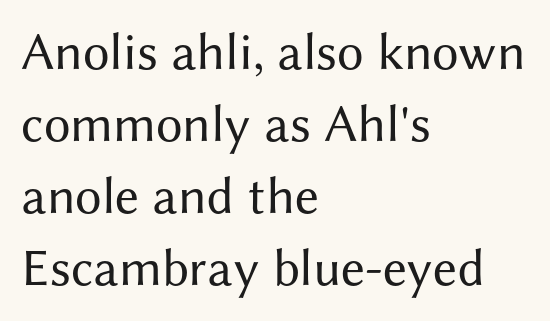
{"serif": "no", "italic": "no", "bold": "no", "weight": "regular", "width": "normal", "stroke_contrast": "medium", "x_height": "medium", "monospaced": "no", "underline": "no", "align": "left", "line_spacing": "normal", "line_spacing_ratio": 1.36, "letter_spacing": "normal", "letter_spacing_em": 0.0, "glyph_px": 53}
